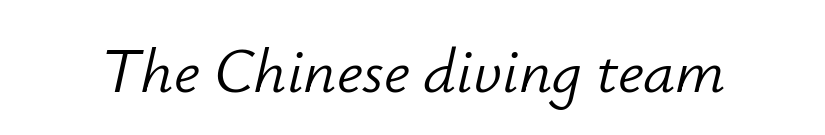
Is this a fixed-width face? No — the glyphs have proportional, varying widths. Bare-footed words on every line. An italicized treatment has been applied to the whole sample. The weight tops out at a normal text grade. Nobody touched the tracking dial on this one.
